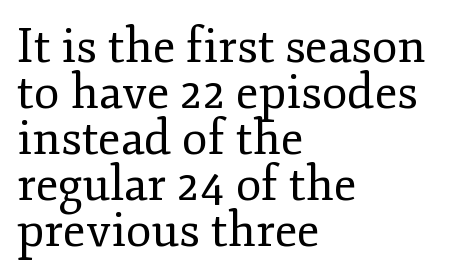
Q: Is the text bold? A: No.
Q: Is the text italic (slanted)? A: No, it is upright.
Q: Is the typeface a serif or a sans-serif typeface? A: Serif.
Q: Is the text underlined? A: No.
Q: How is the paragraph aligned? A: Left-aligned.
Q: Is the spacing between letters normal or unusually wide? A: Normal.
Q: Is the spacing between lines tight, normal or loose? A: Tight.
Q: Width (condensed, normal, or wide)? A: Normal.
Q: Stroke contrast? A: Low.
Q: x-height? A: Small.
Q: Monospaced? A: No.
